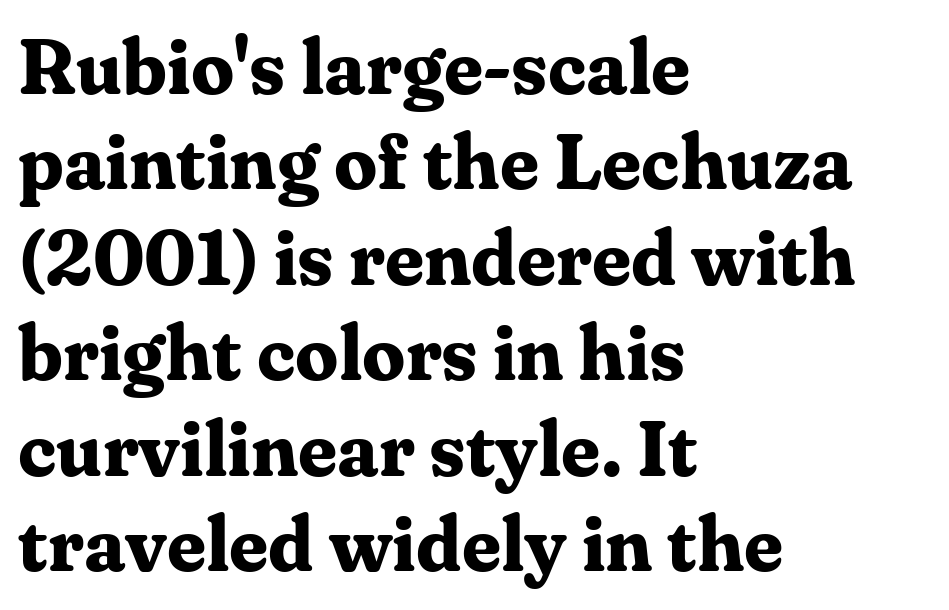
Stroke terminals: seriffed. The typesetter chose a ragged-right arrangement here. Think of a printed novel: that variable character pitch is what you see here. This rendering features lettering with no underline. Quick note: not italic, upright. How are the letters spaced? Ordinarily, with no added tracking.
